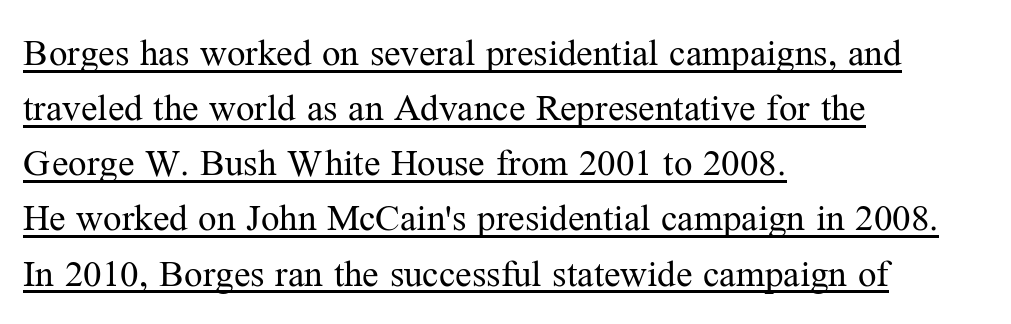
Q: Is the text bold? A: No.
Q: Is the text italic (slanted)? A: No, it is upright.
Q: Is the typeface a serif or a sans-serif typeface? A: Serif.
Q: Is the text underlined? A: Yes.
Q: How is the paragraph aligned? A: Left-aligned.
Q: Is the spacing between letters normal or unusually wide? A: Normal.
Q: Is the spacing between lines tight, normal or loose? A: Normal.
Q: Width (condensed, normal, or wide)? A: Normal.
Q: Stroke contrast? A: Medium.
Q: x-height? A: Medium.
Q: Monospaced? A: No.
